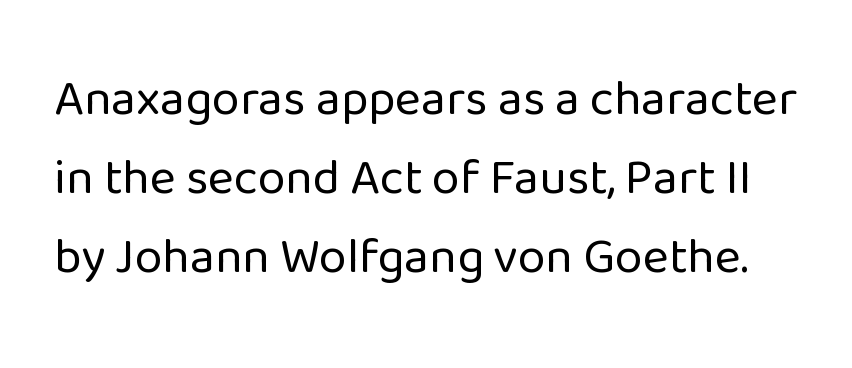
Only glyphs here, with clear space below each row. Stems here are at most as thick as an everyday book face. Spacing verdict: proportional, widths tailored to each character. A typesetter would call this zero additional tracking.
